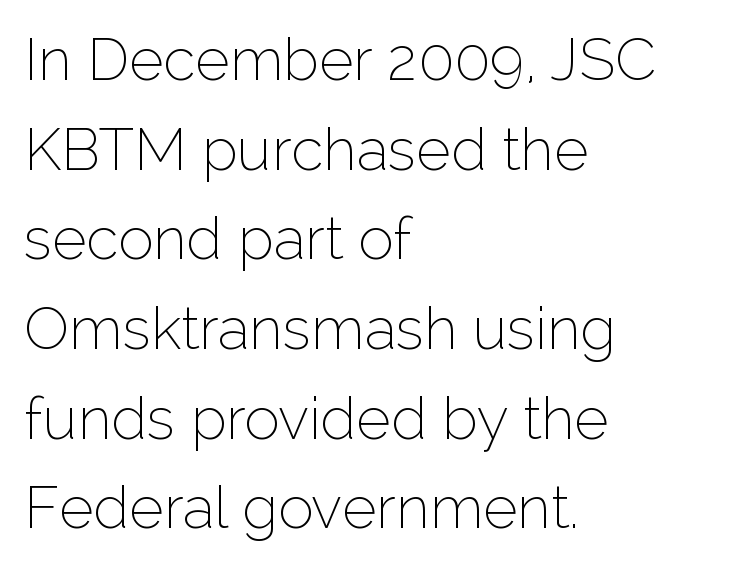
The image shows 59 px thin sans-serif type, upright; set left-aligned, normal line spacing (1.52x), normal letter spacing, not underlined; low stroke contrast and a medium x-height.
